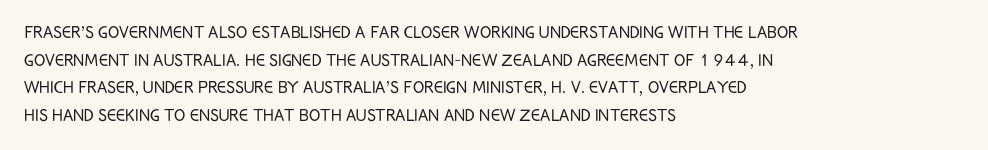
Q: Is the text bold? A: No.
Q: Is the text italic (slanted)? A: No, it is upright.
Q: Is the text underlined? A: No.
Q: How is the paragraph aligned? A: Left-aligned.
Q: Is the spacing between letters normal or unusually wide? A: Normal.
Q: Is the spacing between lines tight, normal or loose? A: Normal.
